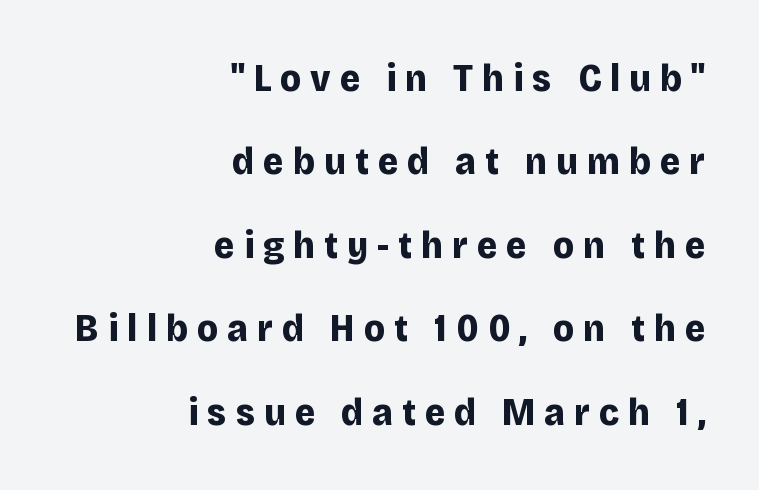
The image shows 39 px bold sans-serif type, upright; set right-aligned, loose line spacing (2.14x), unusually wide letter spacing (+0.23 em), not underlined; low stroke contrast and a large x-height.
